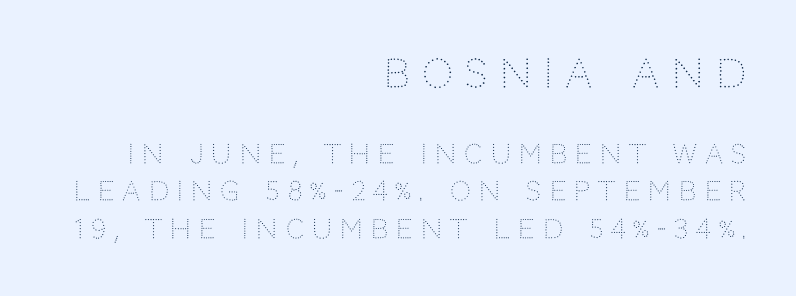
Does the leading feel generous? No, just average. Unbolded letterforms with no extra heft. Lines of text with bare space underneath. Think of a printed novel: that variable character pitch is what you see here.
